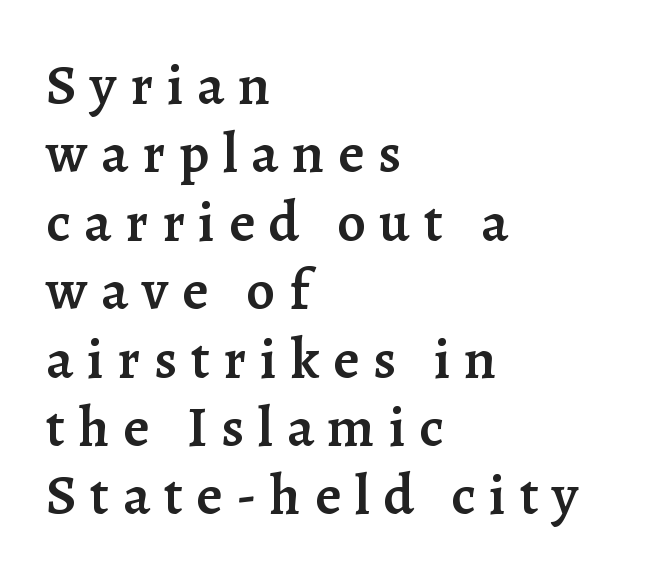
Typeset ragged right — the left edge is the straight one. This rendering employs a face with finishing strokes, i.e., a serif. Each word looks stretched out because of the extra space between its letters. A semibold gives these letters moderate extra thickness, short of bold. Bare-footed words on every line.
